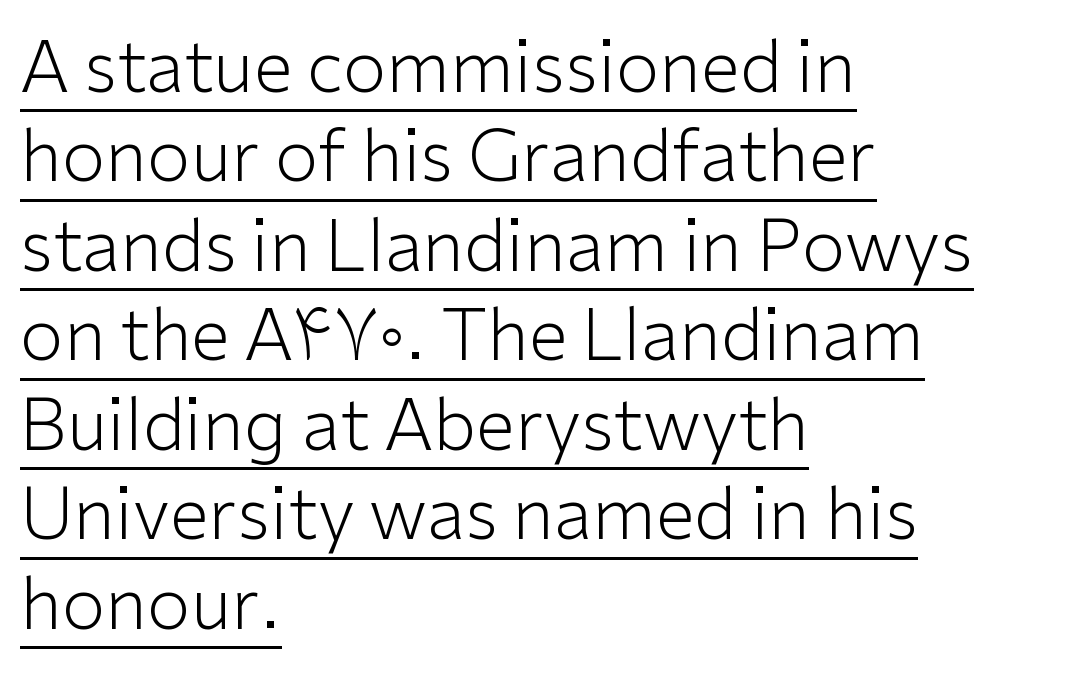
Heaviness? Minimal to ordinary, like unemphasized prose. Tracking here is standard; glyphs follow each other at the usual distance. The glyphs in this specimen are sans serif. Here the designer chose a conventional face with non-uniform glyph widths. The lettering stays uniformly vertical, giving the passage a roman look.
